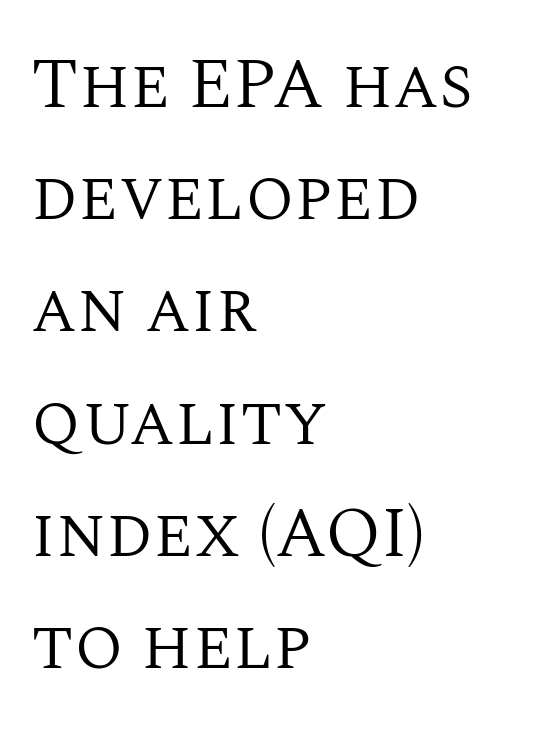
{"serif": "yes", "italic": "no", "bold": "no", "weight": "regular", "width": "normal", "stroke_contrast": "medium", "x_height": "large", "monospaced": "no", "underline": "no", "align": "left", "line_spacing": "normal", "line_spacing_ratio": 1.58, "letter_spacing": "normal", "letter_spacing_em": 0.0, "glyph_px": 71}
